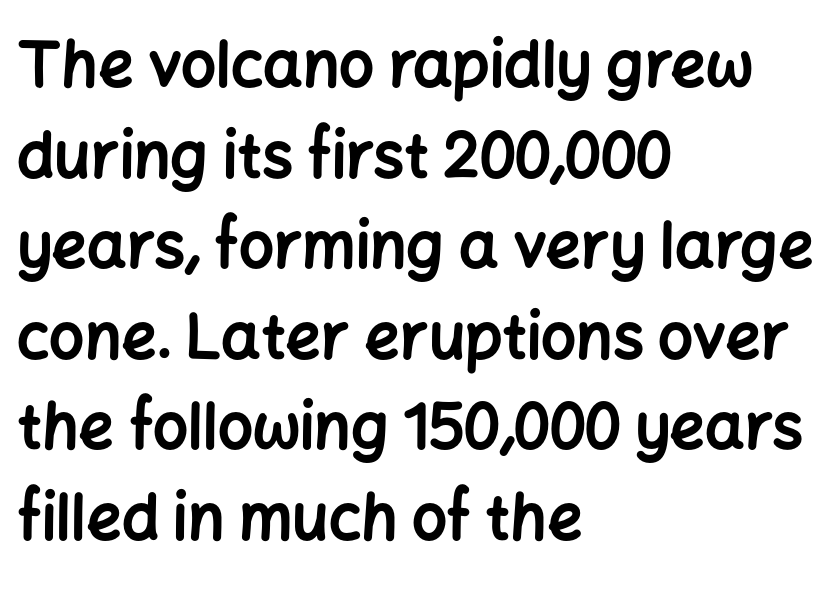
What stands out about the letter spacing? Nothing — it is the standard amount. The rendering shows plain stroke endings on the letterforms — a sans-serif design. Successive baselines arrive at the customary interval. This sample has the flowing, uneven cadence of proportional lettering. The lines in this sample share a left origin and differ only in where they stop. A clean baseline with only descenders dipping below it.
